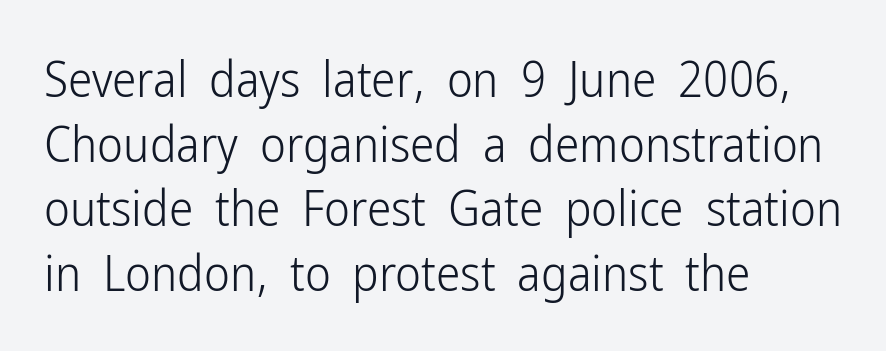
{"serif": "no", "italic": "no", "bold": "no", "weight": "light", "width": "condensed", "stroke_contrast": "low", "x_height": "medium", "monospaced": "no", "underline": "no", "align": "left", "line_spacing": "normal", "line_spacing_ratio": 1.32, "letter_spacing": "normal", "letter_spacing_em": 0.0, "glyph_px": 49}
